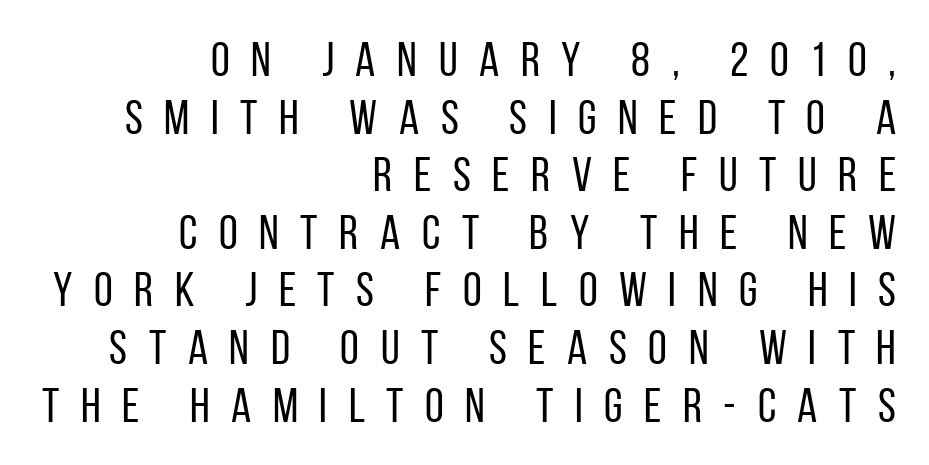
{"serif": "no", "italic": "no", "bold": "no", "weight": "regular", "width": "condensed", "stroke_contrast": "low", "x_height": "large", "monospaced": "no", "underline": "no", "align": "right", "line_spacing_ratio": 1.2, "letter_spacing": "wide", "letter_spacing_em": 0.45, "glyph_px": 48}
